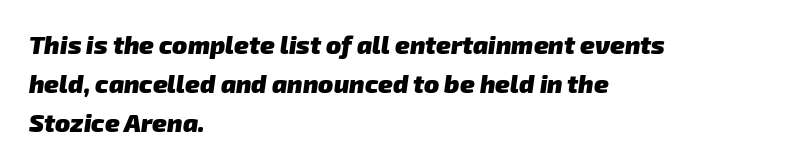
The image shows 25 px bold type; set left-aligned, normal line spacing (1.57x), normal letter spacing, not underlined.
